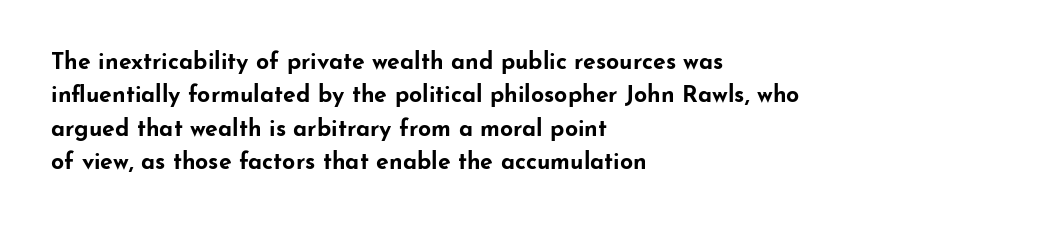
The image shows 23 px bold type, upright; set left-aligned, normal line spacing (1.45x), normal letter spacing, not underlined.
